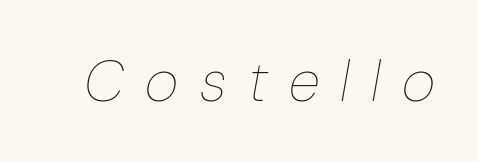
Q: Is the text bold? A: No.
Q: Is the text italic (slanted)? A: Yes, it leans right by about 10 degrees.
Q: Is the text underlined? A: No.
Q: Is the spacing between letters normal or unusually wide? A: Unusually wide.
Q: Width (condensed, normal, or wide)? A: Normal.
Q: Stroke contrast? A: Low.
Q: x-height? A: Medium.
Q: Monospaced? A: No.
